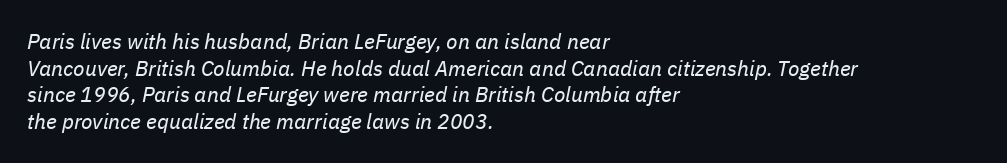
Descender tails drop into unmarked territory. The lines in this sample share a left origin and differ only in where they stop. The letters are slanted; this is an italic face. Evenly set lines give the paragraph a standard silhouette.
